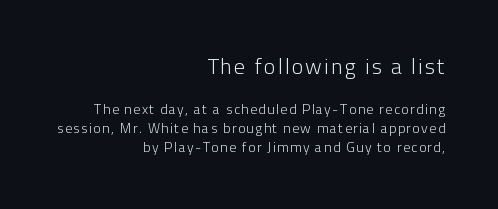
The image shows 22 px text type, upright; set right-aligned, normal line spacing (1.34x), not underlined; the first (top) block is 1.57x larger.
